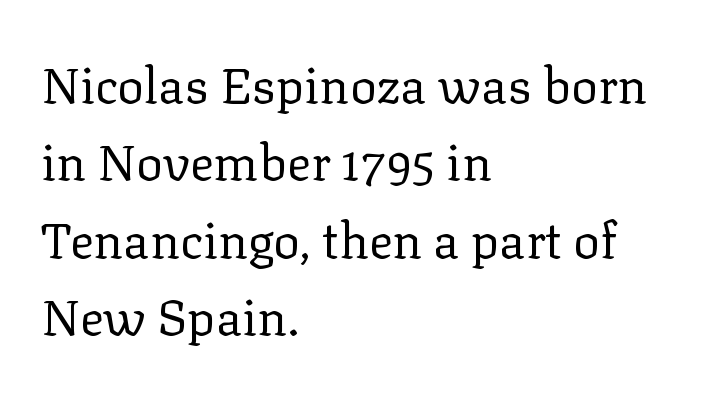
Q: Is the text bold? A: No.
Q: Is the text italic (slanted)? A: No, it is upright.
Q: Is the typeface a serif or a sans-serif typeface? A: Serif.
Q: Is the text underlined? A: No.
Q: How is the paragraph aligned? A: Left-aligned.
Q: Is the spacing between letters normal or unusually wide? A: Normal.
Q: Is the spacing between lines tight, normal or loose? A: Normal.
Q: Width (condensed, normal, or wide)? A: Normal.
Q: Stroke contrast? A: Low.
Q: x-height? A: Medium.
Q: Monospaced? A: No.
